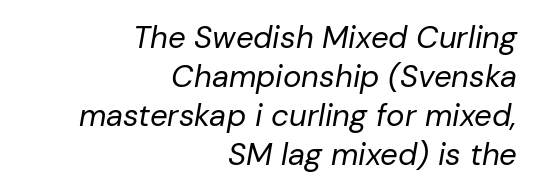
How would I describe the line gaps? Plain and ordinary. Do the characters align in a grid? No, the font is proportional. Is the type slanted? Yes — the strokes lean at a clear angle. No chunkiness to these letters — they're not bold. Descenders are the only things crossing below the line.
